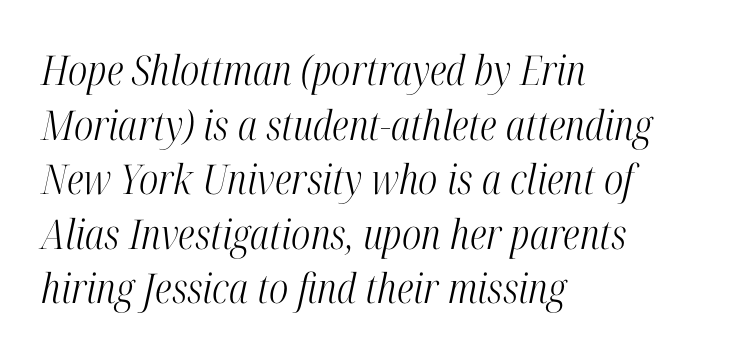
{"serif": "yes", "italic": "yes", "lean": "right", "slant_degrees": 12, "bold": "no", "weight": "light", "width": "condensed", "stroke_contrast": "high", "x_height": "medium", "monospaced": "no", "underline": "no", "align": "left", "line_spacing": "normal", "line_spacing_ratio": 1.33, "letter_spacing": "normal", "letter_spacing_em": 0.0, "glyph_px": 41}
